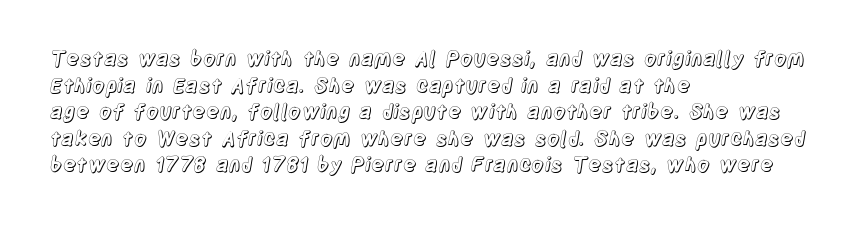
Which margin do the lines hug? The left one — the right edge is uneven. Students, note that the glyphs here touch the page at normal intervals. The block of text has a typical density, with ordinary space between rows. Unmarked baselines from the first word to the last.
